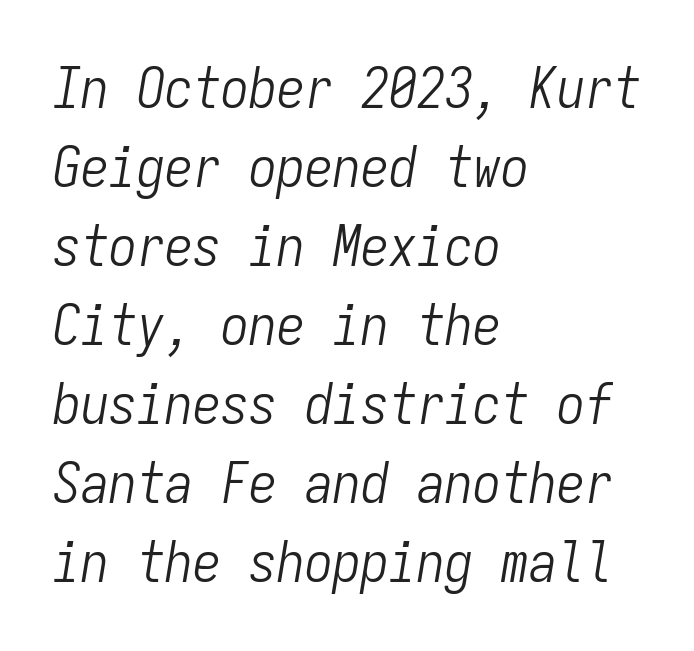
The image shows 56 px light, condensed type, italic (leaning right), monospaced; set left-aligned, normal line spacing (1.41x), normal letter spacing, not underlined; low stroke contrast and a medium x-height.
